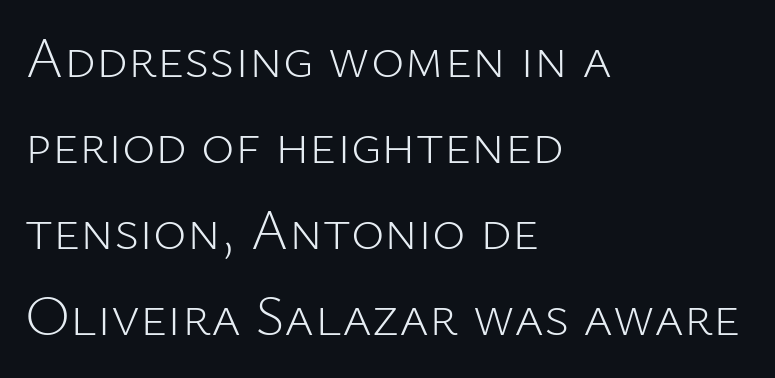
How would I describe the line gaps? Plain and ordinary. Counters stay open thanks to moderate or lighter strokes. Left-aligned paragraph, ragged on the right. You can tell it's not italic because the verticals are truly vertical. Proportional: the letters do not fall into vertical columns.
